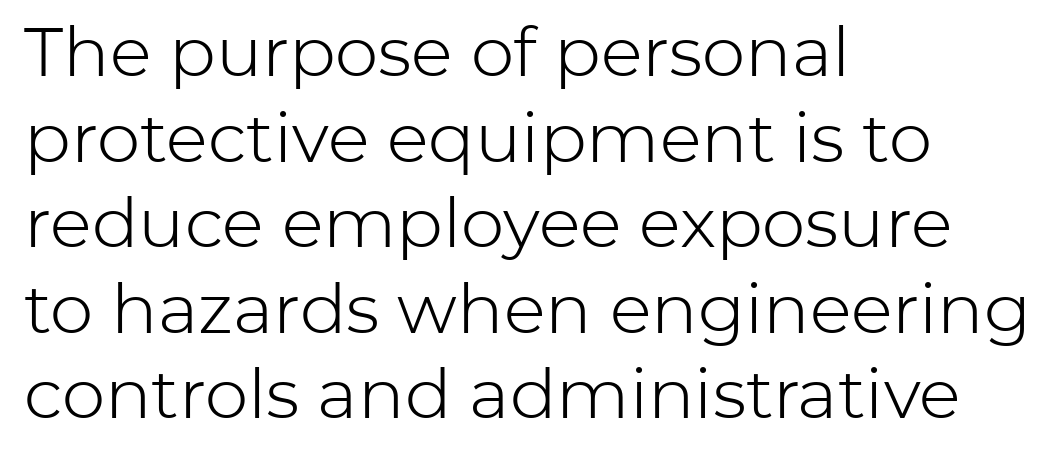
Italic? Not at all — the glyphs are vertical. Underline: absent. The type family on display is of the sans-serif kind. Each letter keeps its own natural width here, so spacing adapts to shape. The letterforms sit shoulder to shoulder at normal distance. The typesetter chose a ragged-right arrangement here.
